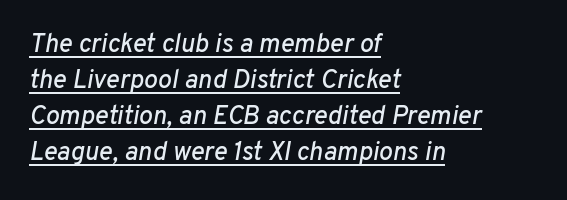
Posture: slanted. This rendering features underlined lettering. Is there much room between lines? A standard amount, neither cramped nor airy. Here the glyphs are tracked normally, forming tight word shapes.
